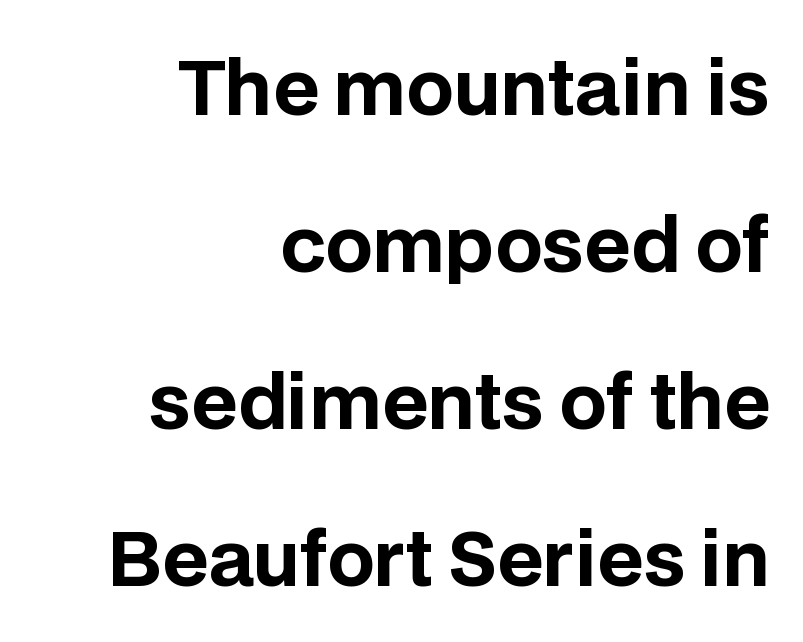
Q: Is the text bold? A: Yes.
Q: Is the text italic (slanted)? A: No, it is upright.
Q: Is the typeface a serif or a sans-serif typeface? A: Sans-serif.
Q: Is the text underlined? A: No.
Q: How is the paragraph aligned? A: Right-aligned.
Q: Is the spacing between letters normal or unusually wide? A: Normal.
Q: Is the spacing between lines tight, normal or loose? A: Loose.
Q: Width (condensed, normal, or wide)? A: Normal.
Q: Stroke contrast? A: Low.
Q: x-height? A: Large.
Q: Monospaced? A: No.
